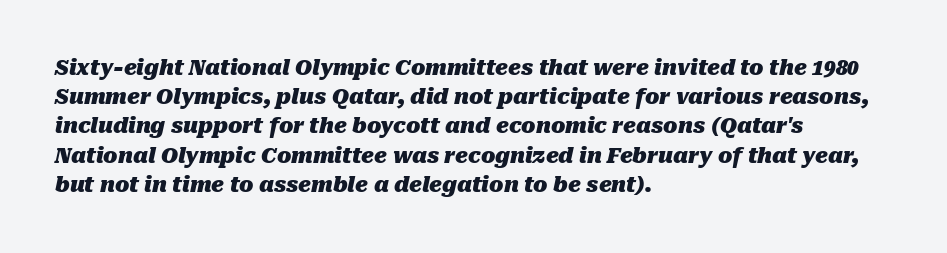
Q: Is the text bold? A: Yes.
Q: Is the text italic (slanted)? A: Yes, it leans right by about 10 degrees.
Q: Is the text underlined? A: No.
Q: How is the paragraph aligned? A: Left-aligned.
Q: Is the spacing between letters normal or unusually wide? A: Normal.
Q: Is the spacing between lines tight, normal or loose? A: Normal.
